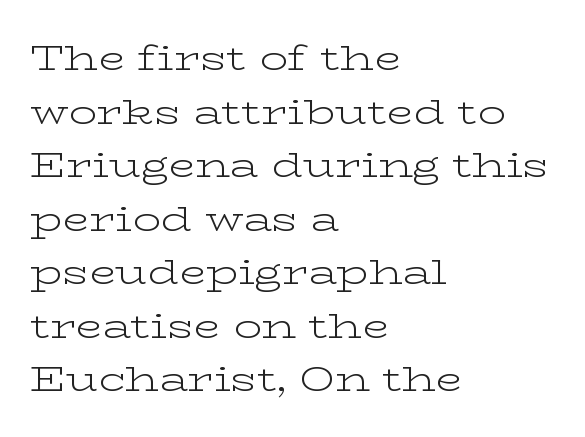
The leading is moderate, giving the passage an even texture. In terms of posture, this sample is upright. Each letter's strokes conclude with small projecting serifs. No chunkiness to these letters — they're not bold.
